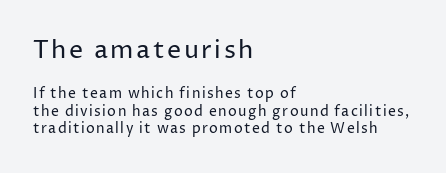
Quick note: interline space is typical. Rendered with straight, roman letterforms. Visually, the top section dominates because its glyphs are scaled up. No extra ink here — the face is not bold.
